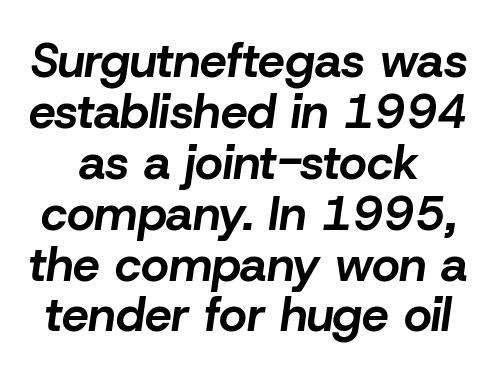
The image shows 48 px bold type, italic (leaning right); set tight line spacing (1.06x), normal letter spacing, not underlined; low stroke contrast and a medium x-height.
